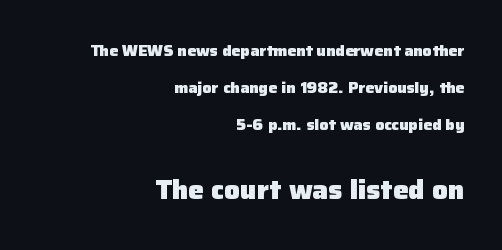
Whoever set this chose breathing room over compactness in the vertical rhythm. Caption: standard tracking, unaltered. The space beneath each line is pristine and unruled. Bold? Absolutely — the strokes are thick and heavy. The paragraph shown leans on its right margin.
